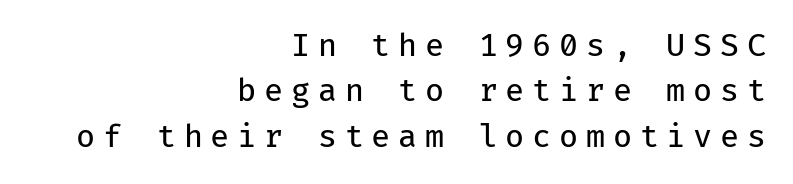
The image shows 31 px regular-weight sans-serif type, upright, monospaced; set right-aligned, normal line spacing (1.46x), unusually wide letter spacing (+0.25 em), not underlined; low stroke contrast and a medium x-height.
